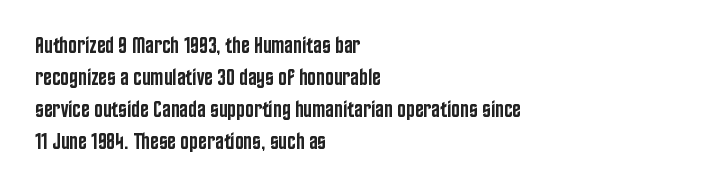
Compared with an ordinary text face, these strokes are moderately heavier — a semibold. Unlike italic type, these characters show no tilt at all. The leading is moderate, giving the passage an even texture. No extra tracking has been applied to these lines.
